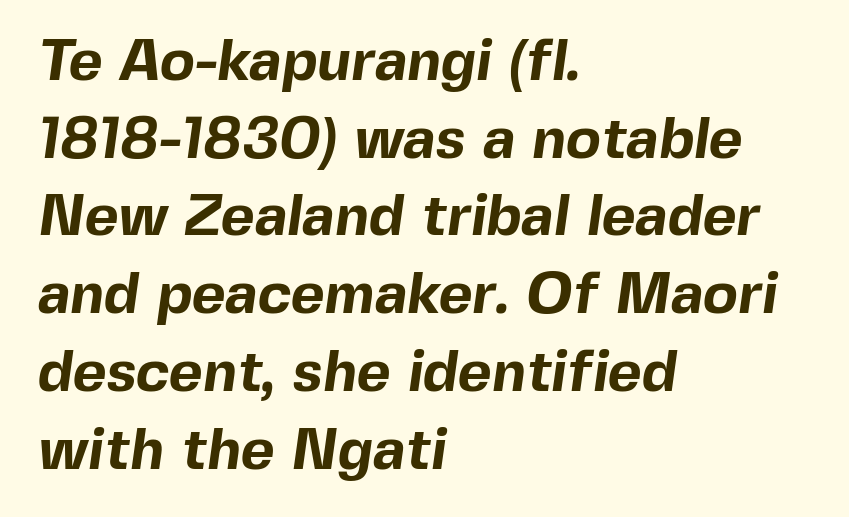
The sample has been set heavy, in full bold. Clear beneath every line of the passage. The rows are spaced the way most documents space them. Note: no serifs on the glyphs. A student would call this left alignment; a typographer would say flush left, rag right.
